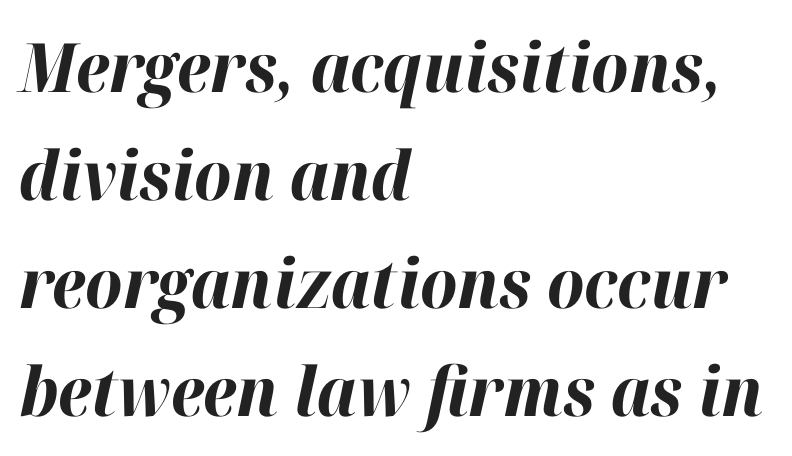
Q: Is the text bold? A: Yes.
Q: Is the text italic (slanted)? A: Yes, it leans right by about 12 degrees.
Q: Is the text underlined? A: No.
Q: How is the paragraph aligned? A: Left-aligned.
Q: Is the spacing between letters normal or unusually wide? A: Normal.
Q: Is the spacing between lines tight, normal or loose? A: Normal.
Q: Width (condensed, normal, or wide)? A: Normal.
Q: Stroke contrast? A: High.
Q: x-height? A: Medium.
Q: Monospaced? A: No.
